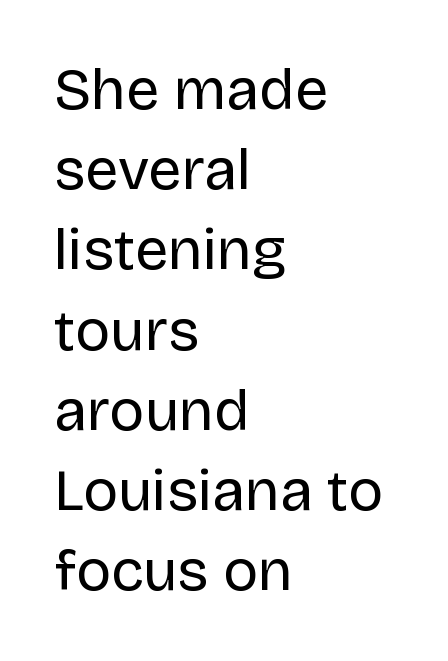
{"serif": "no", "italic": "no", "bold": "no", "weight": "regular", "width": "normal", "stroke_contrast": "low", "x_height": "large", "monospaced": "no", "underline": "no", "align": "left", "line_spacing": "normal", "line_spacing_ratio": 1.36, "letter_spacing": "normal", "letter_spacing_em": 0.0, "glyph_px": 59}
